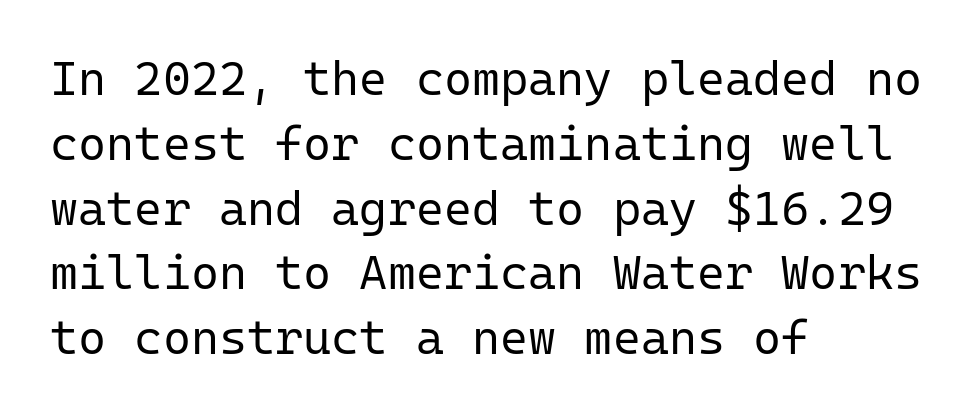
Q: Is the text bold? A: No.
Q: Is the text italic (slanted)? A: No, it is upright.
Q: Is the typeface a serif or a sans-serif typeface? A: Sans-serif.
Q: Is the text underlined? A: No.
Q: How is the paragraph aligned? A: Left-aligned.
Q: Is the spacing between letters normal or unusually wide? A: Normal.
Q: Is the spacing between lines tight, normal or loose? A: Normal.
Q: Width (condensed, normal, or wide)? A: Normal.
Q: Stroke contrast? A: Low.
Q: x-height? A: Medium.
Q: Monospaced? A: Yes.
